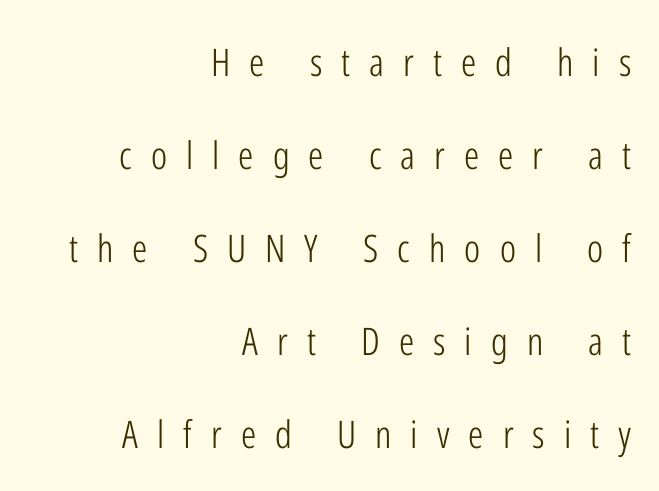
Q: Is the text bold? A: No.
Q: Is the text italic (slanted)? A: No, it is upright.
Q: Is the typeface a serif or a sans-serif typeface? A: Sans-serif.
Q: Is the text underlined? A: No.
Q: How is the paragraph aligned? A: Right-aligned.
Q: Is the spacing between letters normal or unusually wide? A: Unusually wide.
Q: Is the spacing between lines tight, normal or loose? A: Loose.
Q: Width (condensed, normal, or wide)? A: Condensed.
Q: Stroke contrast? A: Low.
Q: x-height? A: Medium.
Q: Monospaced? A: No.
